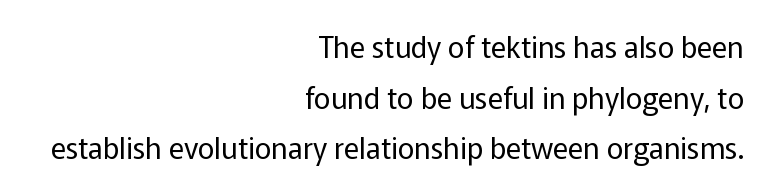
Bare-footed words on every line. Compared with a flush-left layout, this one pins lines to the opposite, right side. The face used here is a sans, in the tradition of grotesques and geometrics. The font's upright variant was chosen for this text. A typesetter would call this proportional, since set widths differ per character. You could call the tracking neutral — neither tight nor loose.
